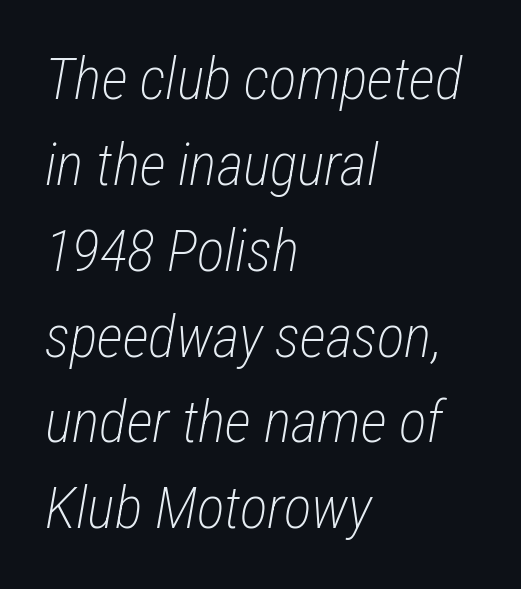
The image shows 58 px light, condensed type, italic (leaning right); set left-aligned, normal line spacing (1.48x), normal letter spacing, not underlined; low stroke contrast and a medium x-height.
